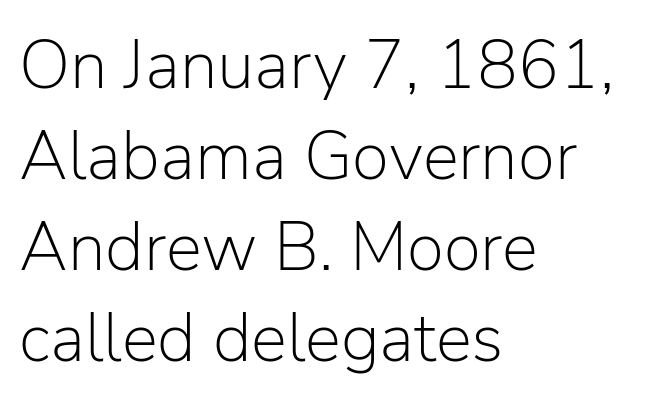
The image shows 68 px light sans-serif type, upright; set left-aligned, normal line spacing (1.34x), normal letter spacing, not underlined; low stroke contrast and a medium x-height.
